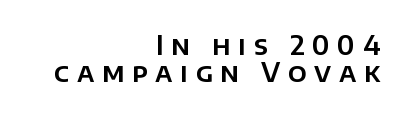
The image shows 26 px text type, upright; set right-aligned, tight line spacing (1.05x), unusually wide letter spacing (+0.29 em), not underlined.
